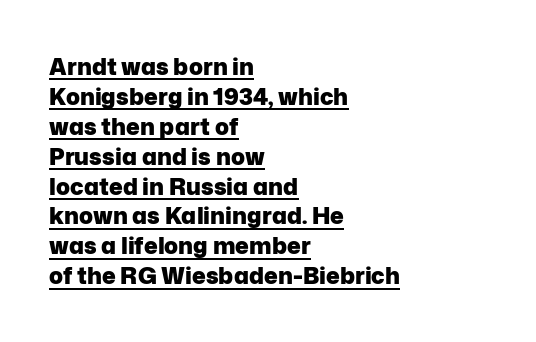
A student would call this left alignment; a typographer would say flush left, rag right. A full-strength bold gives these letters their thick strokes. This sample keeps an unexceptional amount of space between lines. Italic: no, the glyphs are upright roman. Underline: present.
